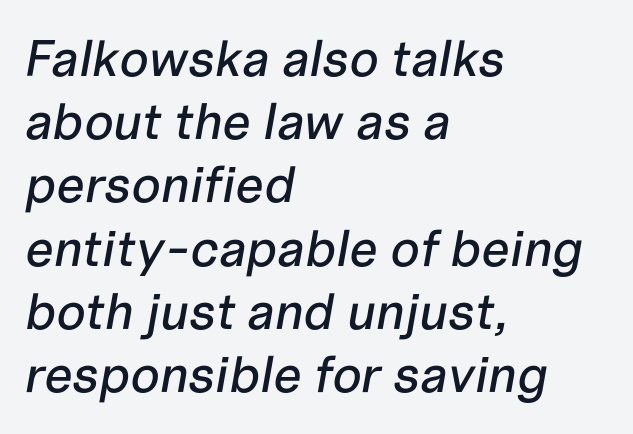
{"italic": "yes", "lean": "right", "slant_degrees": 10, "width": "normal", "stroke_contrast": "low", "x_height": "medium", "monospaced": "no", "underline": "no", "align": "left", "line_spacing_ratio": 1.24, "letter_spacing": "normal", "letter_spacing_em": 0.0, "glyph_px": 51}
